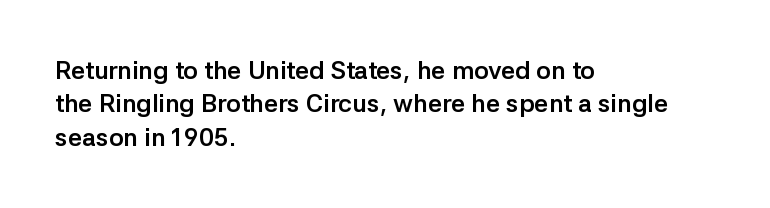
Notice how the passage keeps a crisp vertical edge on the left only. Ordinary non-slanted type is in use. This sample uses plain, unmodified letter spacing. Strong, thick strokes mark this as bold type. Normally led — the rows are evenly, conventionally spaced.
